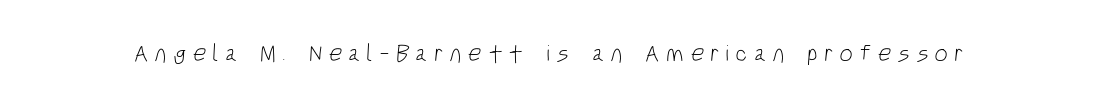
The image shows 24 px text type; set unusually wide letter spacing (+0.26 em), not underlined.
